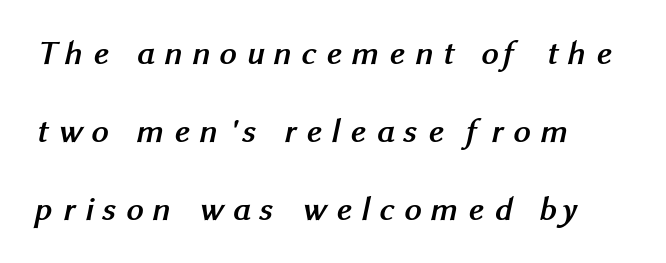
Q: Is the text bold? A: Yes.
Q: Is the typeface a serif or a sans-serif typeface? A: Sans-serif.
Q: Is the text underlined? A: No.
Q: How is the paragraph aligned? A: Left-aligned.
Q: Is the spacing between letters normal or unusually wide? A: Unusually wide.
Q: Is the spacing between lines tight, normal or loose? A: Loose.
Q: Width (condensed, normal, or wide)? A: Normal.
Q: Stroke contrast? A: Medium.
Q: x-height? A: Medium.
Q: Monospaced? A: No.
